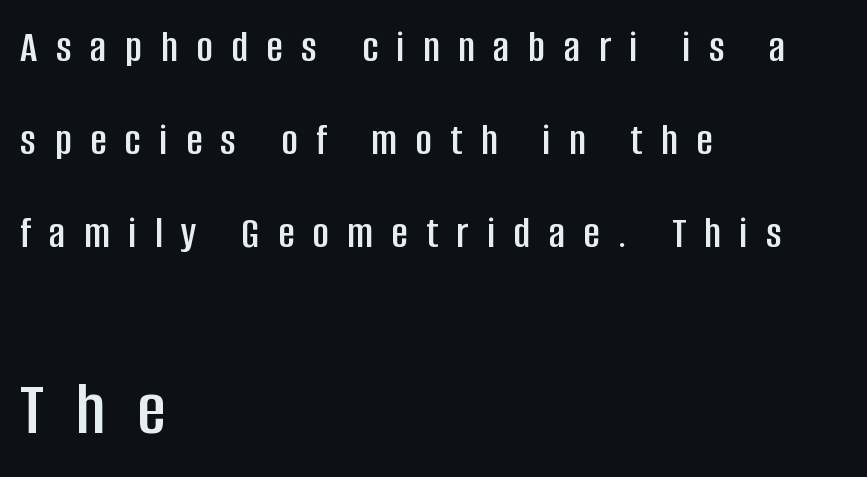
{"serif": "no", "italic": "no", "width": "condensed", "stroke_contrast": "low", "x_height": "large", "monospaced": "no", "underline": "no", "align": "left", "line_spacing": "loose", "line_spacing_ratio": 2.07, "letter_spacing": "wide", "letter_spacing_em": 0.41, "larger_block": "second", "size_ratio": 1.73, "glyph_px": 78}
